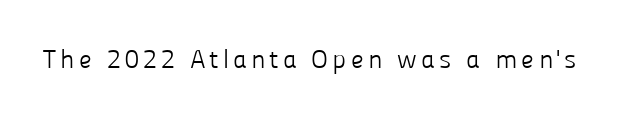
{"italic": "no", "bold": "no", "underline": "no", "glyph_px": 26}
